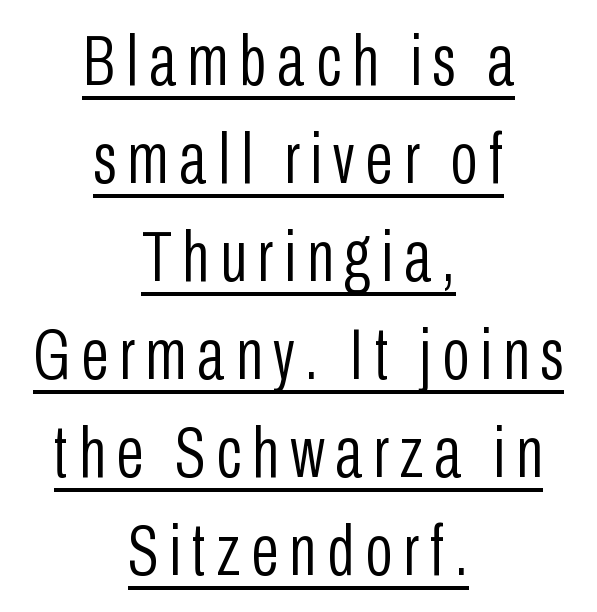
Q: Is the text bold? A: No.
Q: Is the text italic (slanted)? A: No, it is upright.
Q: Is the typeface a serif or a sans-serif typeface? A: Sans-serif.
Q: Is the text underlined? A: Yes.
Q: How is the paragraph aligned? A: Centered.
Q: Is the spacing between lines tight, normal or loose? A: Normal.
Q: Width (condensed, normal, or wide)? A: Condensed.
Q: Stroke contrast? A: Low.
Q: x-height? A: Medium.
Q: Monospaced? A: No.
